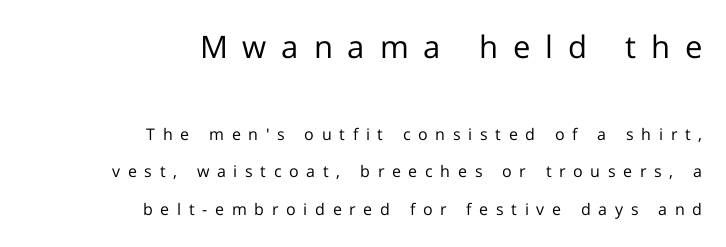
Q: Is the text bold? A: No.
Q: Is the text italic (slanted)? A: No, it is upright.
Q: Is the typeface a serif or a sans-serif typeface? A: Sans-serif.
Q: Is the text underlined? A: No.
Q: How is the paragraph aligned? A: Right-aligned.
Q: Is the spacing between letters normal or unusually wide? A: Unusually wide.
Q: Is the spacing between lines tight, normal or loose? A: Loose.
Q: Which block of text is set in a larger size, the first (top) or the second (bottom)? A: The first (top) one.
Q: Width (condensed, normal, or wide)? A: Normal.
Q: Stroke contrast? A: Low.
Q: x-height? A: Medium.
Q: Monospaced? A: No.
